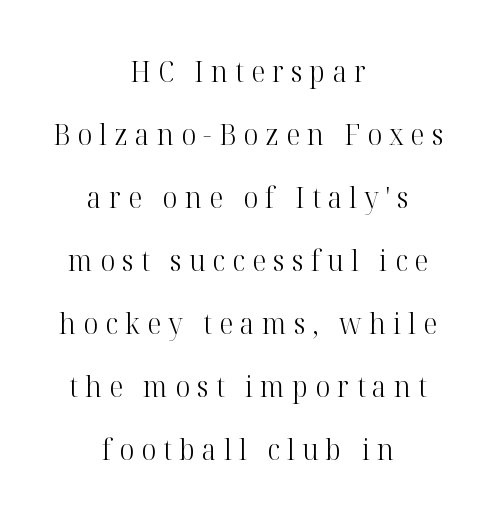
The image shows 29 px light serif type, upright; set centered, loose line spacing (2.17x), unusually wide letter spacing (+0.25 em), not underlined; high stroke contrast and a medium x-height.
